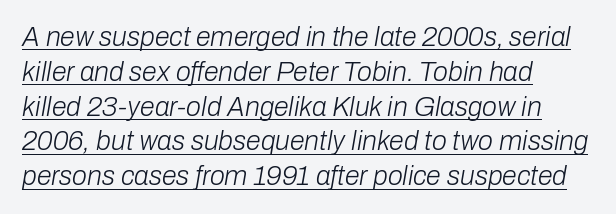
Quick note: interline space is typical. Stroke thickness stays within the range of a standard reading face or lighter. Slant detected: the letters are inclined. Line beginnings align vertically; line endings do not. Somebody hit Ctrl+U on this one — the words are underlined. Between one letter and the next there's only the usual sliver of space.
